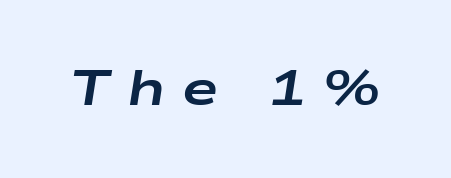
The image shows 49 px bold, wide type, italic (leaning right); set unusually wide letter spacing (+0.34 em), not underlined; low stroke contrast and a medium x-height.
